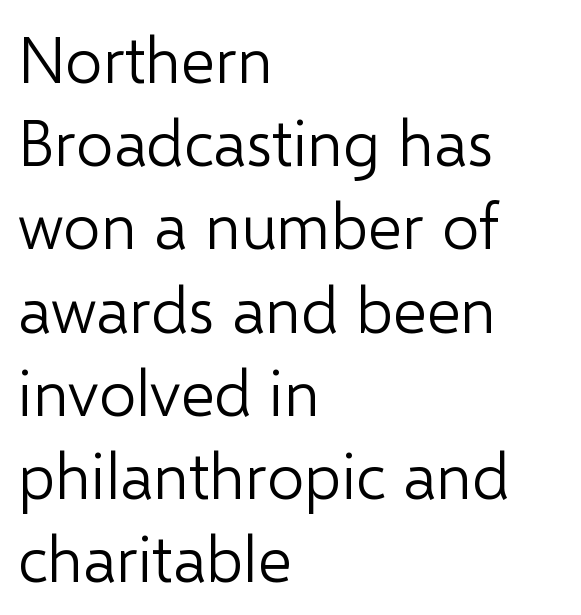
The image shows 65 px light sans-serif type, upright; set left-aligned, normal line spacing (1.28x), normal letter spacing, not underlined; low stroke contrast and a medium x-height.
